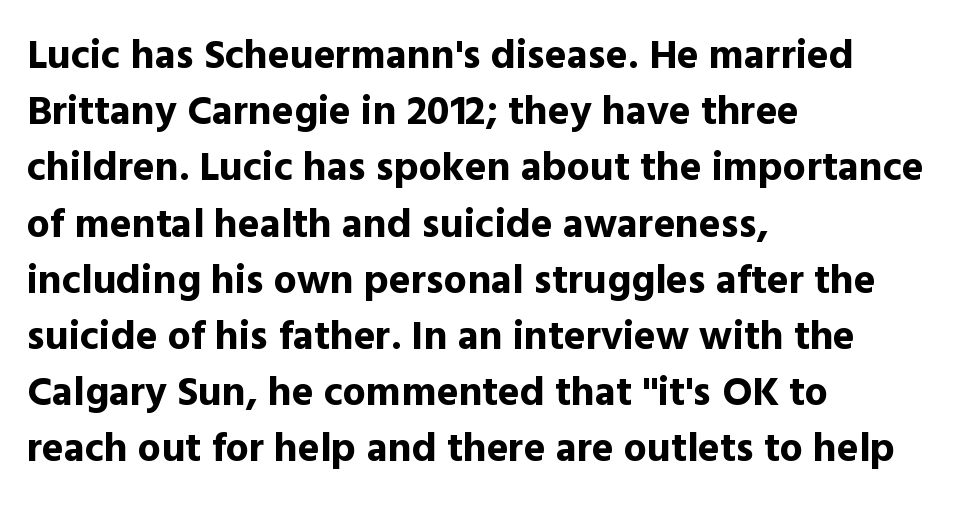
Q: Is the text bold? A: Yes.
Q: Is the text italic (slanted)? A: No, it is upright.
Q: Is the typeface a serif or a sans-serif typeface? A: Sans-serif.
Q: Is the text underlined? A: No.
Q: How is the paragraph aligned? A: Left-aligned.
Q: Is the spacing between letters normal or unusually wide? A: Normal.
Q: Is the spacing between lines tight, normal or loose? A: Normal.
Q: Width (condensed, normal, or wide)? A: Normal.
Q: x-height? A: Medium.
Q: Monospaced? A: No.
